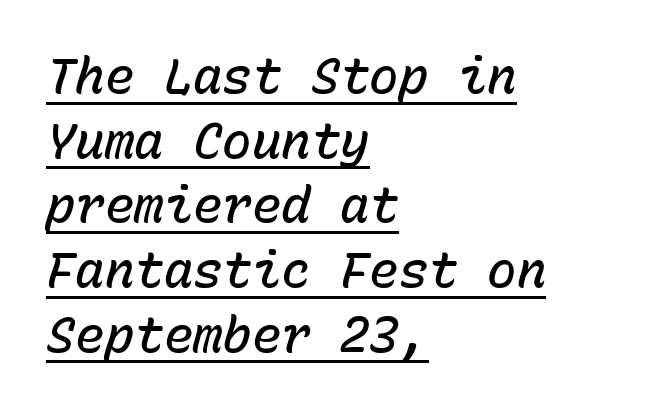
{"italic": "yes", "lean": "right", "slant_degrees": 15, "bold": "semi", "weight": "semibold", "width": "normal", "stroke_contrast": "low", "x_height": "medium", "monospaced": "yes", "underline": "yes", "align": "left", "line_spacing": "normal", "line_spacing_ratio": 1.32, "letter_spacing": "normal", "letter_spacing_em": 0.0, "glyph_px": 49}
